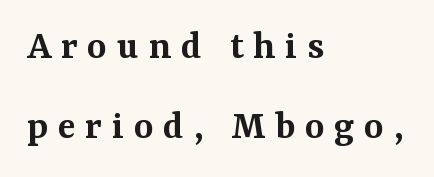
The image shows 42 px semibold serif type, upright; set left-aligned, loose line spacing (1.9x), unusually wide letter spacing (+0.23 em), not underlined; medium stroke contrast and a medium x-height.
